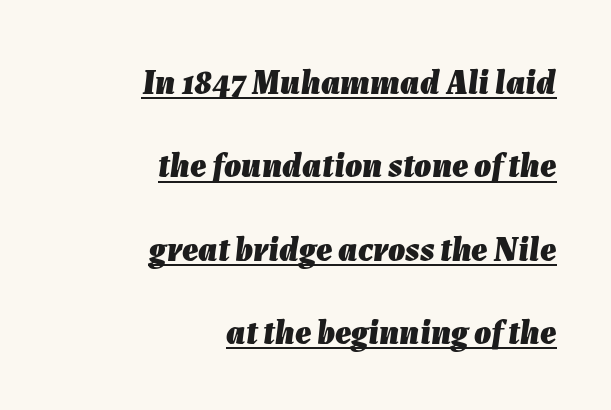
Q: Is the text bold? A: Yes.
Q: Is the text italic (slanted)? A: Yes, it leans right by about 7 degrees.
Q: Is the text underlined? A: Yes.
Q: How is the paragraph aligned? A: Right-aligned.
Q: Is the spacing between letters normal or unusually wide? A: Normal.
Q: Is the spacing between lines tight, normal or loose? A: Loose.
Q: Width (condensed, normal, or wide)? A: Normal.
Q: Stroke contrast? A: Low.
Q: x-height? A: Medium.
Q: Monospaced? A: No.
